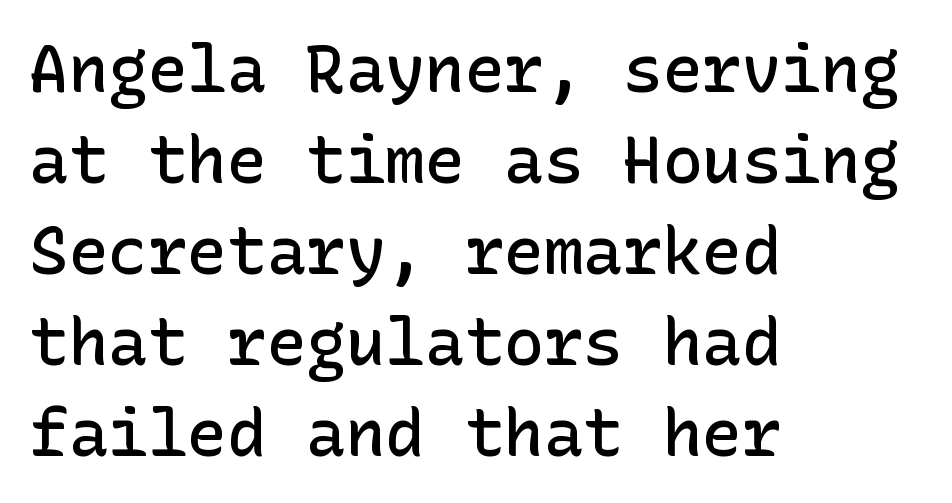
{"serif": "no", "italic": "no", "bold": "semi", "weight": "semibold", "width": "normal", "stroke_contrast": "low", "x_height": "medium", "underline": "no", "align": "left", "line_spacing": "normal", "line_spacing_ratio": 1.38, "letter_spacing": "normal", "letter_spacing_em": 0.0, "glyph_px": 66}
